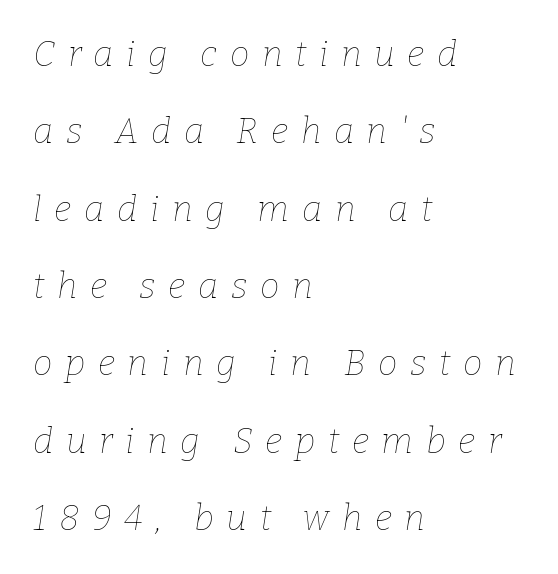
{"italic": "yes", "lean": "right", "slant_degrees": 9, "bold": "no", "weight": "thin", "width": "normal", "stroke_contrast": "low", "x_height": "medium", "monospaced": "no", "underline": "no", "align": "left", "line_spacing": "loose", "line_spacing_ratio": 2.21, "letter_spacing": "wide", "letter_spacing_em": 0.36, "glyph_px": 35}
